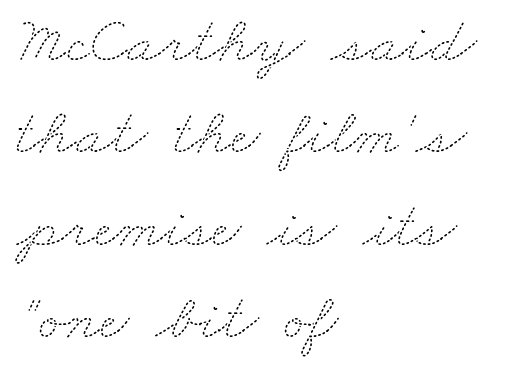
Default kerning and tracking; the words read as compact shapes. Each letter keeps its own natural width here, so spacing adapts to shape. Teacher's note: observe the even left margin — that is flush-left alignment. The zone under the glyphs is completely vacant. The strokes carry an ordinary text weight at most. Horizontal bands of white between lines are of average thickness.
